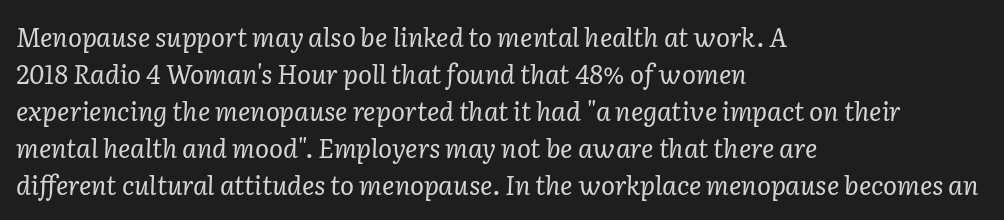
{"italic": "yes", "lean": "right", "slant_degrees": 2, "bold": "no", "underline": "no", "align": "left", "line_spacing": "normal", "line_spacing_ratio": 1.42, "letter_spacing": "normal", "letter_spacing_em": 0.0, "glyph_px": 26}
